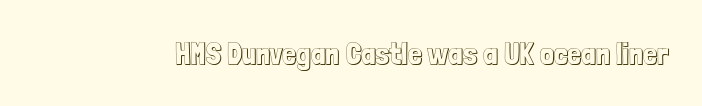
The foot of each line stays bare and open. This sample uses an upright cut, with every glyph sitting square on the baseline. Varying glyph widths throughout — classic text-font behaviour. This sample uses plain, unmodified letter spacing.
